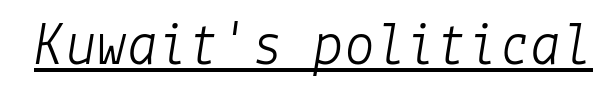
The image shows 62 px light type, italic (leaning right); set normal letter spacing, underlined; low stroke contrast and a medium x-height.
